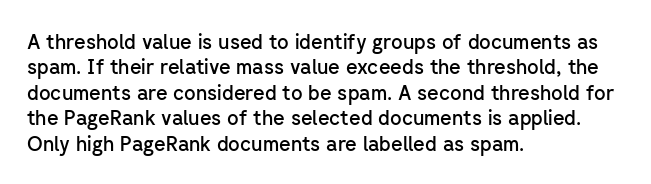
{"italic": "no", "bold": "semi", "underline": "no", "align": "left", "line_spacing": "normal", "line_spacing_ratio": 1.27, "letter_spacing": "normal", "letter_spacing_em": 0.0, "glyph_px": 20}
